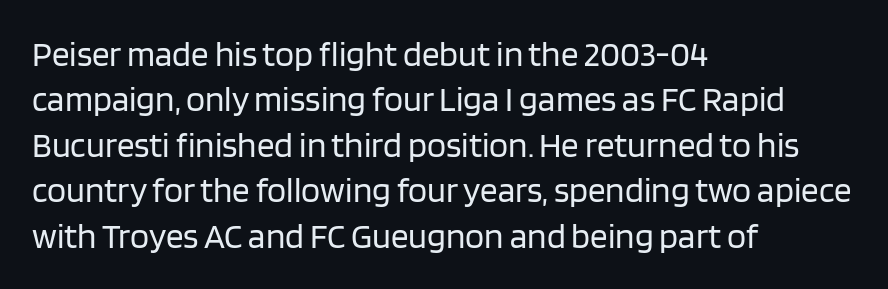
Q: Is the text bold? A: No.
Q: Is the text italic (slanted)? A: No, it is upright.
Q: Is the typeface a serif or a sans-serif typeface? A: Sans-serif.
Q: Is the text underlined? A: No.
Q: How is the paragraph aligned? A: Left-aligned.
Q: Is the spacing between letters normal or unusually wide? A: Normal.
Q: Is the spacing between lines tight, normal or loose? A: Normal.
Q: Width (condensed, normal, or wide)? A: Normal.
Q: Stroke contrast? A: Low.
Q: x-height? A: Large.
Q: Monospaced? A: No.
